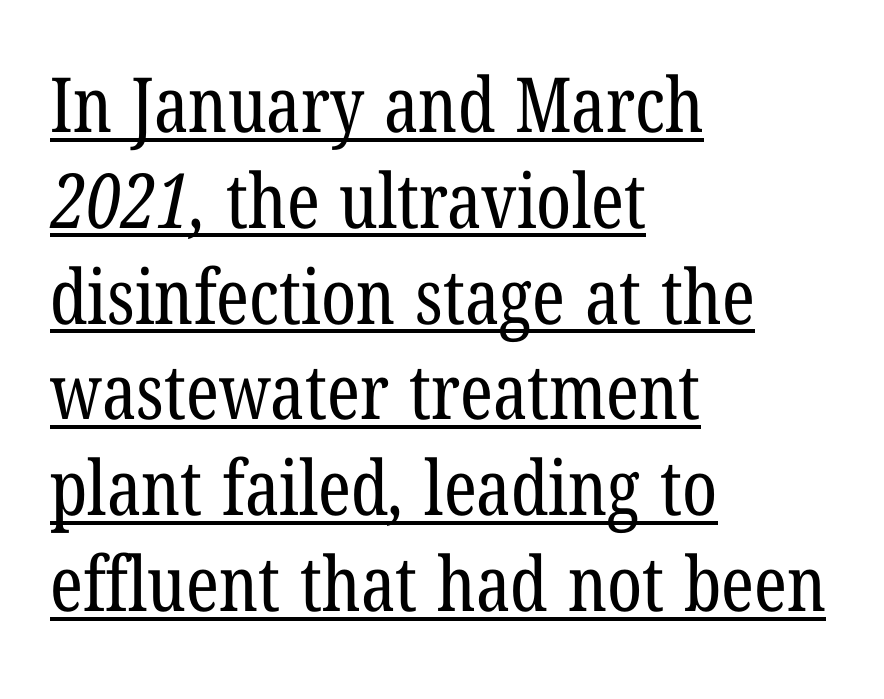
{"serif": "yes", "bold": "no", "weight": "regular", "width": "condensed", "stroke_contrast": "low", "x_height": "medium", "monospaced": "no", "underline": "yes", "align": "left", "line_spacing": "normal", "line_spacing_ratio": 1.26, "letter_spacing": "normal", "letter_spacing_em": 0.0, "glyph_px": 76}
